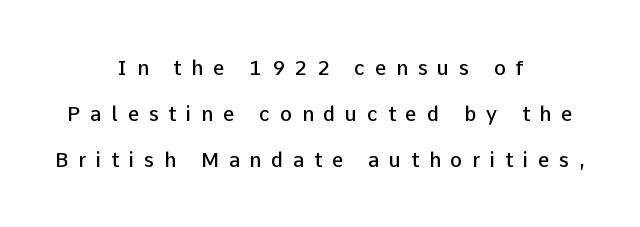
{"italic": "no", "bold": "semi", "underline": "no", "align": "center", "line_spacing": "loose", "line_spacing_ratio": 2.29, "letter_spacing": "wide", "letter_spacing_em": 0.49, "glyph_px": 20}
